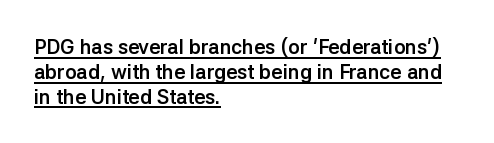
The image shows 20 px bold type, upright; set left-aligned, line spacing 1.24x, normal letter spacing, underlined.
